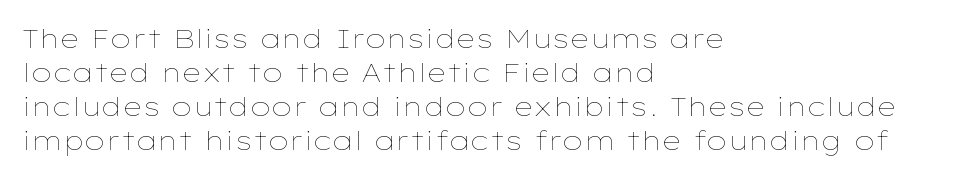
Descenders are the only things crossing below the line. All the whitespace from short lines collects on the right. Characters remain perfectly vertical along every line. The letters sit at their default tracking, neither squeezed nor spread.
